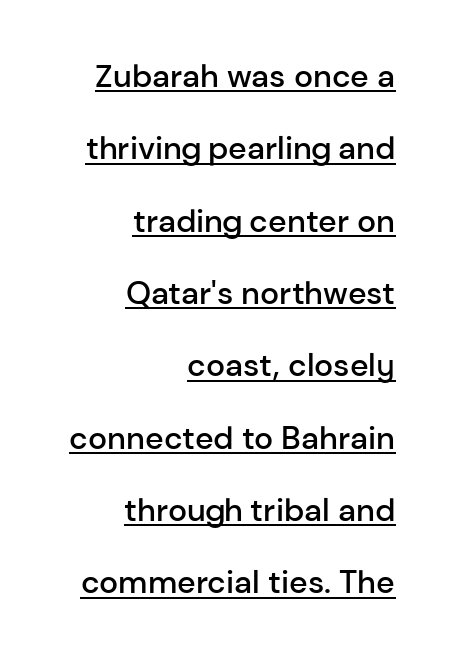
The image shows 32 px semibold sans-serif type, upright; set right-aligned, loose line spacing (2.26x), normal letter spacing, underlined; low stroke contrast and a medium x-height.
